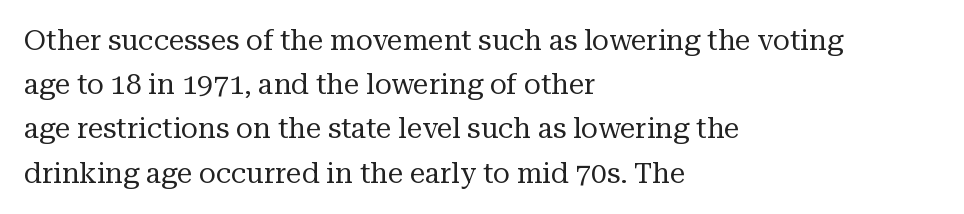
Q: Is the text bold? A: No.
Q: Is the text italic (slanted)? A: No, it is upright.
Q: Is the typeface a serif or a sans-serif typeface? A: Serif.
Q: Is the text underlined? A: No.
Q: How is the paragraph aligned? A: Left-aligned.
Q: Is the spacing between letters normal or unusually wide? A: Normal.
Q: Is the spacing between lines tight, normal or loose? A: Normal.
Q: Width (condensed, normal, or wide)? A: Normal.
Q: Stroke contrast? A: Medium.
Q: x-height? A: Medium.
Q: Monospaced? A: No.
